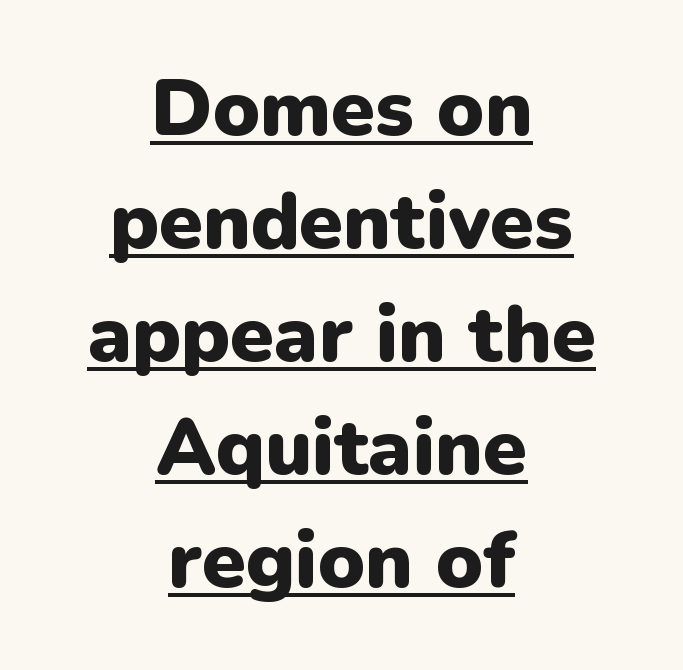
The image shows 79 px heavy sans-serif type, upright; set centered, normal line spacing (1.43x), normal letter spacing, underlined; low stroke contrast and a medium x-height.
